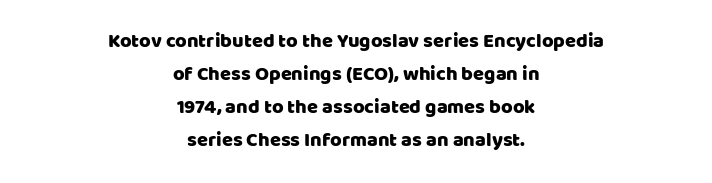
{"italic": "no", "underline": "no", "align": "center", "line_spacing": "normal", "line_spacing_ratio": 1.65, "letter_spacing": "normal", "letter_spacing_em": 0.0, "glyph_px": 20}
